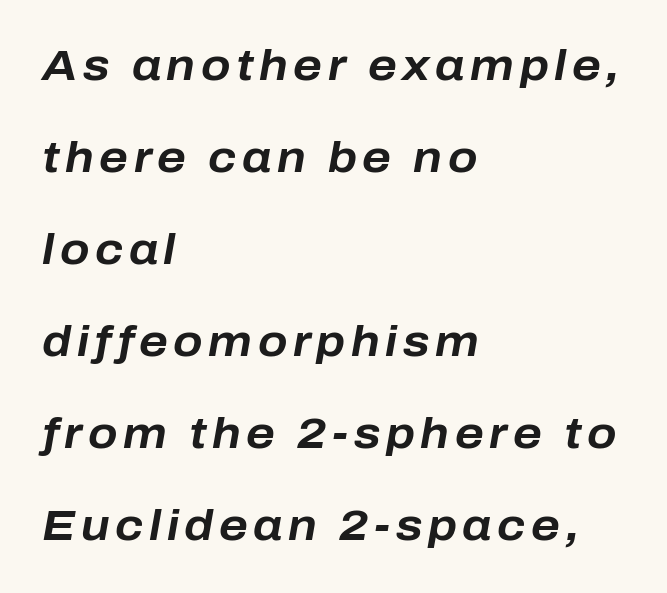
Q: Is the text bold? A: Yes.
Q: Is the text italic (slanted)? A: Yes, it leans right by about 10 degrees.
Q: Is the text underlined? A: No.
Q: How is the paragraph aligned? A: Left-aligned.
Q: Is the spacing between lines tight, normal or loose? A: Loose.
Q: Width (condensed, normal, or wide)? A: Normal.
Q: Stroke contrast? A: Low.
Q: x-height? A: Medium.
Q: Monospaced? A: No.
